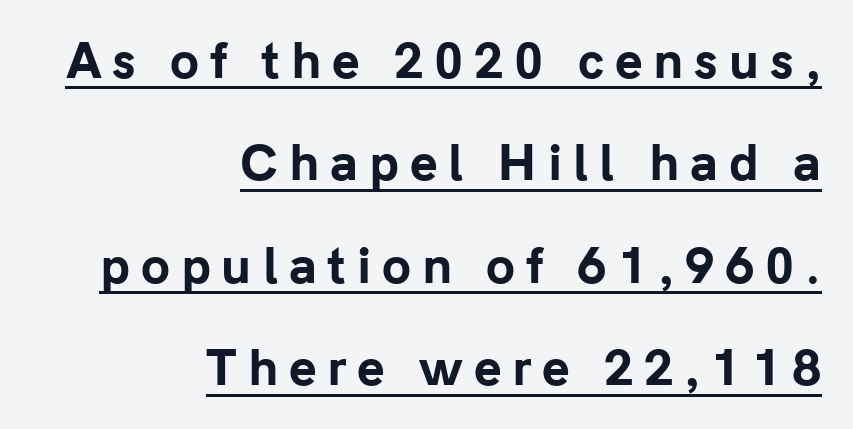
{"serif": "no", "italic": "no", "bold": "yes", "weight": "bold", "width": "normal", "stroke_contrast": "low", "x_height": "medium", "monospaced": "no", "underline": "yes", "align": "right", "line_spacing": "loose", "line_spacing_ratio": 2.18, "letter_spacing": "wide", "letter_spacing_em": 0.23, "glyph_px": 47}
